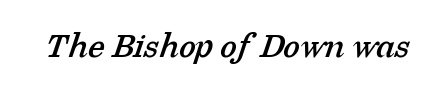
Note the varied advance widths — an 'i' is clearly narrower than an 'm'. The designer went with a serif here, giving each stem small feet. Any mark beneath the type? The region is blank. A typesetter would call this zero additional tracking.
